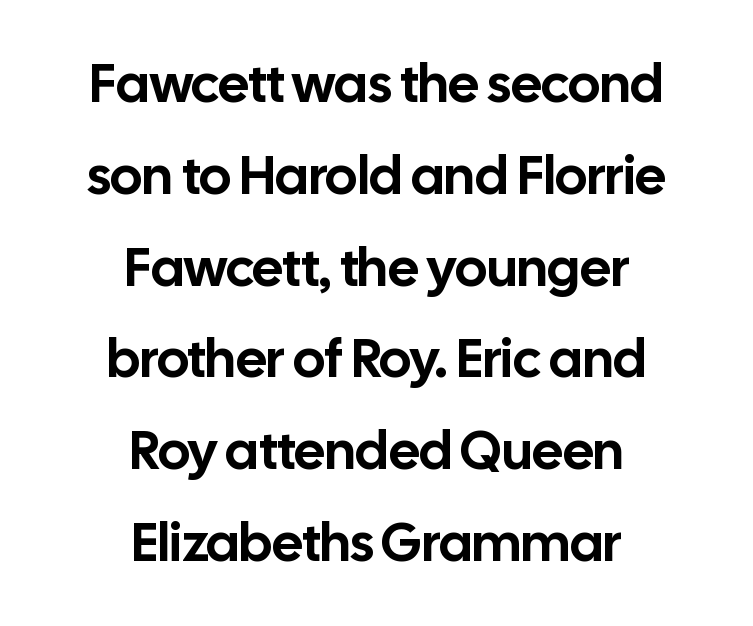
{"serif": "no", "italic": "no", "width": "normal", "stroke_contrast": "low", "x_height": "medium", "monospaced": "no", "underline": "no", "align": "center", "line_spacing": "normal", "line_spacing_ratio": 1.7, "letter_spacing": "normal", "letter_spacing_em": 0.0, "glyph_px": 54}
